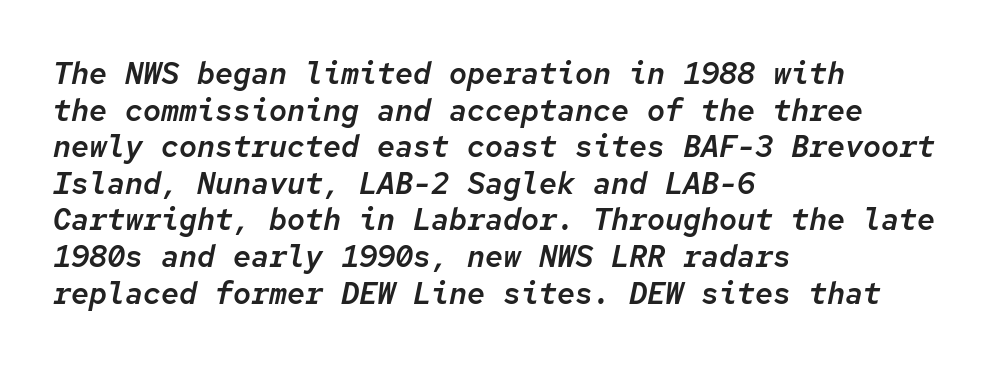
The image shows 30 px text type, italic (leaning right), monospaced; set left-aligned, line spacing 1.22x, normal letter spacing, not underlined; low stroke contrast and a medium x-height.
